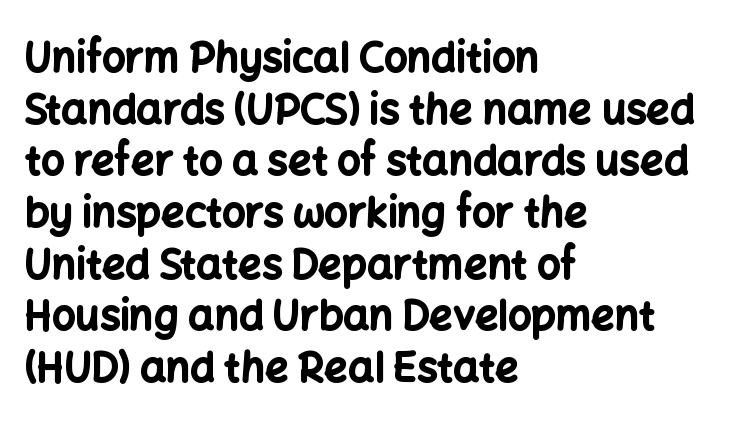
In terms of posture, this sample is upright. Plain, unruled lines of type. Nope, no serifs anywhere on these letters. Where is the straight margin? On the left. The face used here is proportionally spaced, like ordinary book or web type. Standard letterfit; no display-style spreading of the glyphs.
